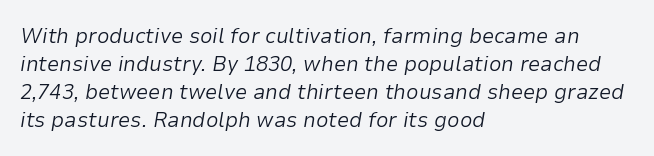
{"italic": "yes", "lean": "right", "slant_degrees": 9, "bold": "no", "underline": "no", "align": "left", "line_spacing": "normal", "line_spacing_ratio": 1.28, "letter_spacing": "normal", "letter_spacing_em": 0.0, "glyph_px": 22}
